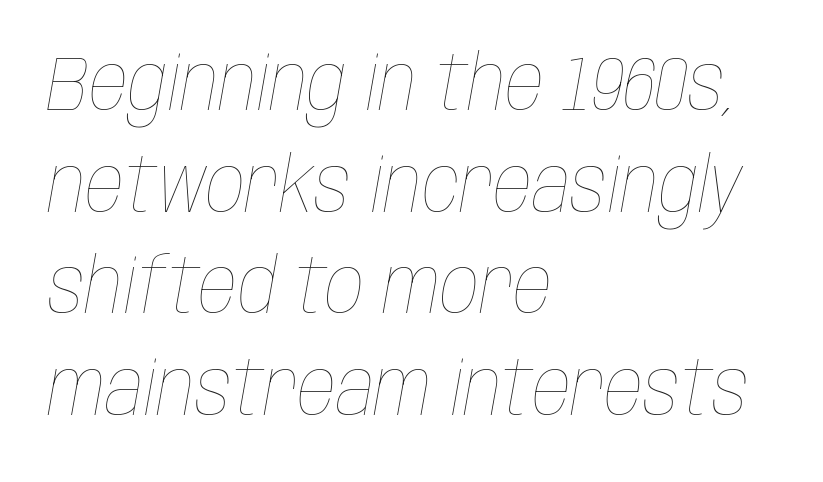
Q: Is the text bold? A: No.
Q: Is the text italic (slanted)? A: Yes, it leans right by about 10 degrees.
Q: Is the text underlined? A: No.
Q: How is the paragraph aligned? A: Left-aligned.
Q: Is the spacing between letters normal or unusually wide? A: Normal.
Q: Is the spacing between lines tight, normal or loose? A: Normal.
Q: Width (condensed, normal, or wide)? A: Condensed.
Q: Stroke contrast? A: Low.
Q: x-height? A: Large.
Q: Monospaced? A: No.
